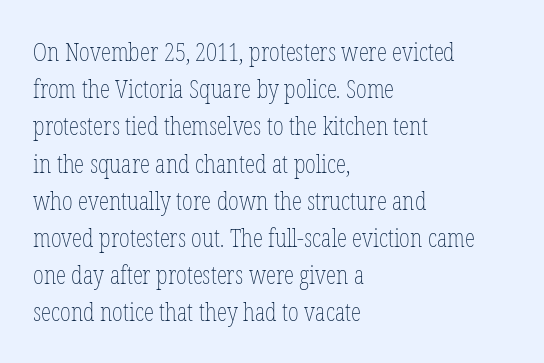
Q: Is the text bold? A: No.
Q: Is the text italic (slanted)? A: No, it is upright.
Q: Is the text underlined? A: No.
Q: How is the paragraph aligned? A: Left-aligned.
Q: Is the spacing between letters normal or unusually wide? A: Normal.
Q: Is the spacing between lines tight, normal or loose? A: Normal.
